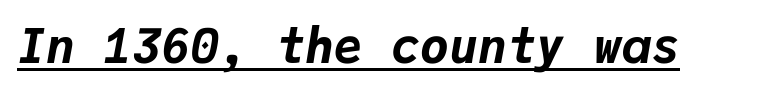
The image shows 48 px bold type, italic (leaning right), monospaced; set normal letter spacing, underlined; low stroke contrast and a medium x-height.
